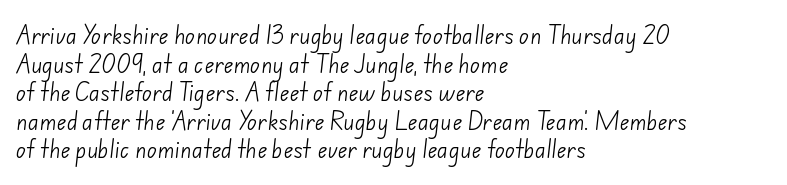
The image shows 21 px text type; set left-aligned, normal line spacing (1.36x), normal letter spacing, not underlined.
